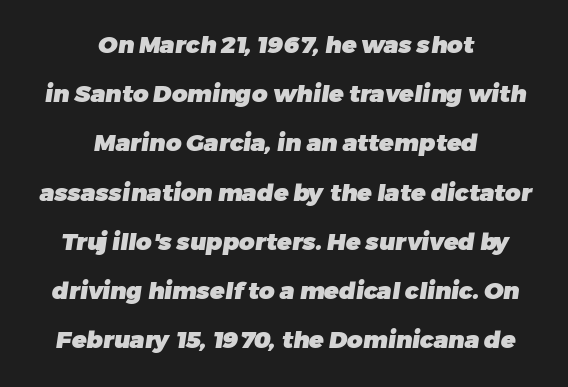
The image shows 24 px bold type; set centered, loose line spacing (2.05x), normal letter spacing, not underlined.
